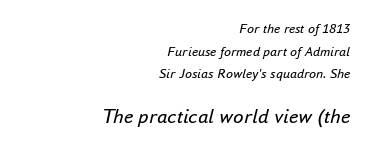
Slant detected: the letters are inclined. Each stroke keeps to a modest, everyday thickness or less. The passage shown stacks its lines at a standard gap. Letter spacing: default.
